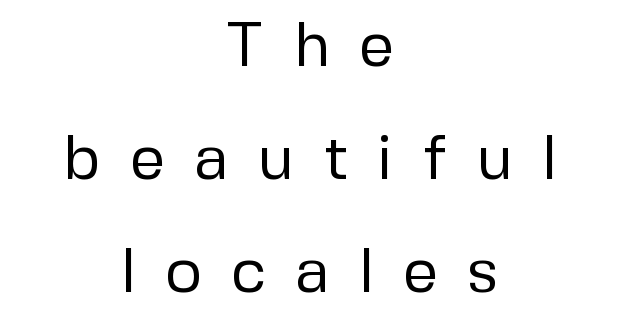
Q: Is the text bold? A: No.
Q: Is the text italic (slanted)? A: No, it is upright.
Q: Is the typeface a serif or a sans-serif typeface? A: Sans-serif.
Q: Is the text underlined? A: No.
Q: How is the paragraph aligned? A: Centered.
Q: Is the spacing between letters normal or unusually wide? A: Unusually wide.
Q: Width (condensed, normal, or wide)? A: Normal.
Q: Stroke contrast? A: Low.
Q: x-height? A: Medium.
Q: Monospaced? A: No.
